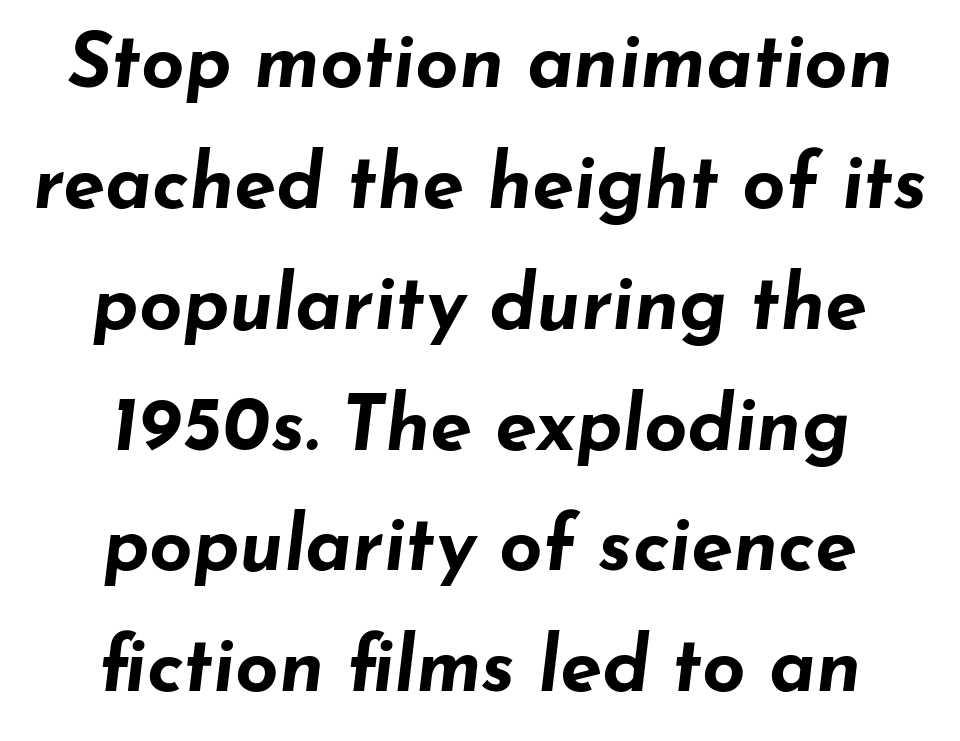
{"italic": "yes", "lean": "right", "slant_degrees": 7, "bold": "yes", "weight": "bold", "width": "wide", "stroke_contrast": "low", "x_height": "small", "monospaced": "no", "underline": "no", "align": "center", "line_spacing": "normal", "line_spacing_ratio": 1.59, "letter_spacing": "normal", "letter_spacing_em": 0.0, "glyph_px": 76}
